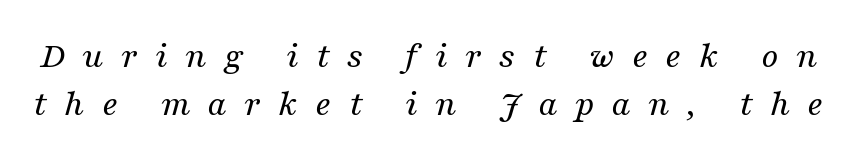
The image shows 38 px regular-weight serif type, italic (leaning right); set normal line spacing (1.27x), unusually wide letter spacing (+0.45 em), not underlined; medium stroke contrast and a medium x-height.
